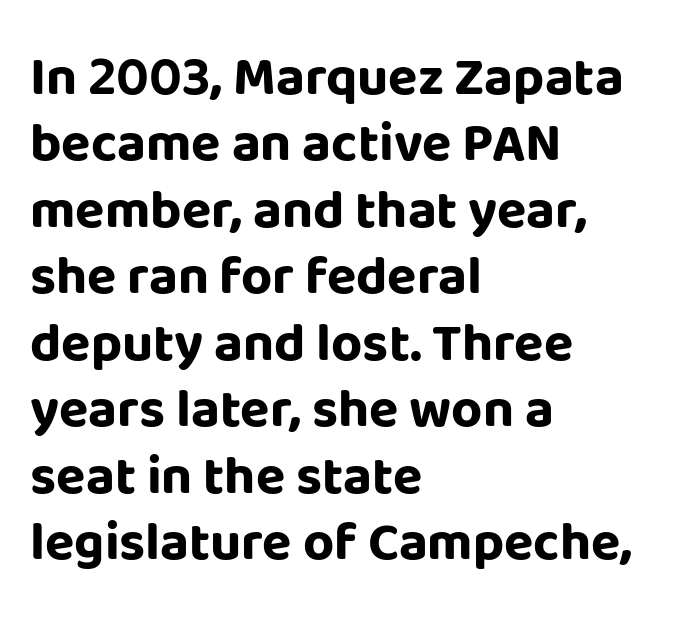
The image shows 54 px bold sans-serif type, upright; set left-aligned, line spacing 1.23x, normal letter spacing, not underlined; low stroke contrast and a large x-height.
